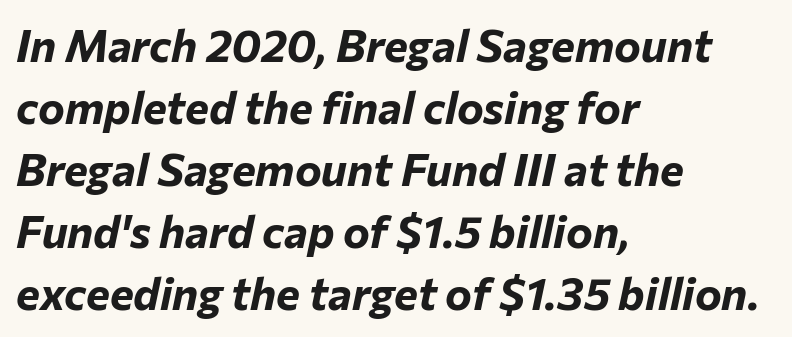
The image shows 45 px bold type, italic (leaning right); set left-aligned, normal line spacing (1.38x), normal letter spacing, not underlined; low stroke contrast and a medium x-height.
